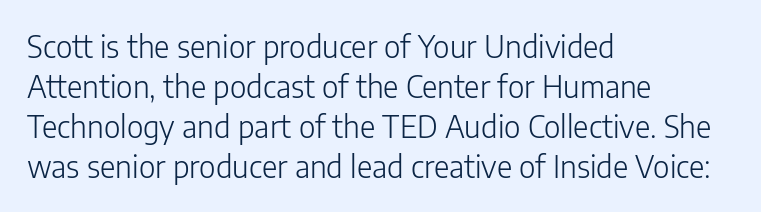
Descenders hang freely into open space. Is there any slant? The stems are plumb. A student would call this left alignment; a typographer would say flush left, rag right. The passage shown is typed in a proportional face where columns would drift. The designer left line spacing at the default.
